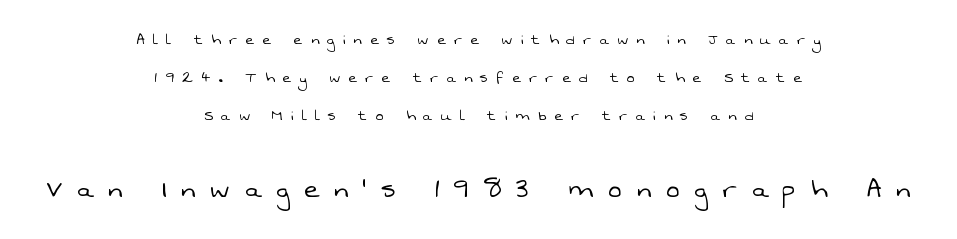
{"serif": "no", "bold": "no", "weight": "light", "width": "normal", "stroke_contrast": "low", "x_height": "medium", "monospaced": "no", "underline": "no", "align": "center", "line_spacing": "loose", "line_spacing_ratio": 2.1, "letter_spacing": "wide", "letter_spacing_em": 0.47, "larger_block": "second", "size_ratio": 1.78, "glyph_px": 32}
